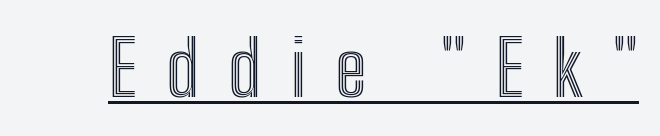
{"italic": "no", "width": "condensed", "x_height": "medium", "monospaced": "no", "underline": "yes", "letter_spacing": "wide", "letter_spacing_em": 0.38, "glyph_px": 76}
